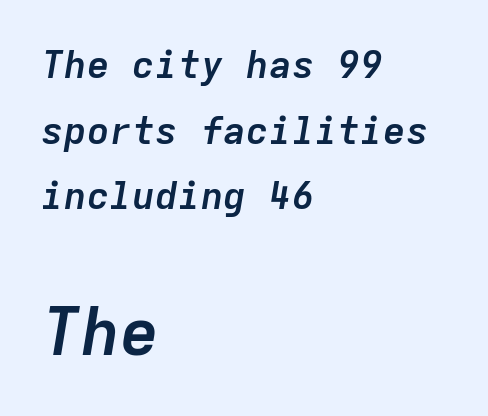
Q: Is the text bold? A: Yes.
Q: Is the text italic (slanted)? A: Yes, it leans right by about 9 degrees.
Q: Is the text underlined? A: No.
Q: How is the paragraph aligned? A: Left-aligned.
Q: Is the spacing between letters normal or unusually wide? A: Normal.
Q: Which block of text is set in a larger size, the first (top) or the second (bottom)? A: The second (bottom) one.
Q: Width (condensed, normal, or wide)? A: Normal.
Q: Stroke contrast? A: Low.
Q: x-height? A: Medium.
Q: Monospaced? A: Yes.
